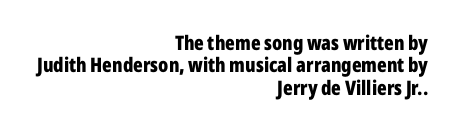
{"italic": "no", "bold": "yes", "underline": "no", "align": "right", "line_spacing": "tight", "line_spacing_ratio": 1.12, "letter_spacing": "normal", "letter_spacing_em": 0.0, "glyph_px": 20}
